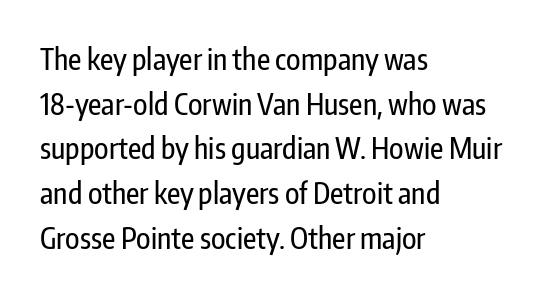
Descender tails drop into unmarked territory. Horizontally, the lines are justified to the leading edge only. Looks like regular typesetting: each glyph gets only the width it needs. Check where the strokes stop: nothing finishes them off — pure sans.
